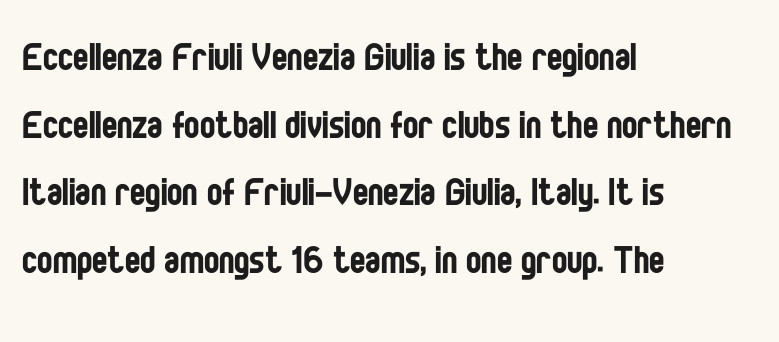
Q: Is the text bold? A: No.
Q: Is the text italic (slanted)? A: No, it is upright.
Q: Is the typeface a serif or a sans-serif typeface? A: Sans-serif.
Q: Is the text underlined? A: No.
Q: How is the paragraph aligned? A: Left-aligned.
Q: Is the spacing between letters normal or unusually wide? A: Normal.
Q: Is the spacing between lines tight, normal or loose? A: Normal.
Q: Width (condensed, normal, or wide)? A: Condensed.
Q: Stroke contrast? A: Low.
Q: x-height? A: Large.
Q: Monospaced? A: No.
